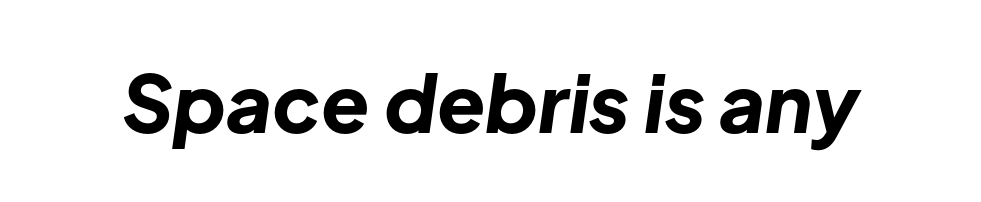
Notice how thick the strokes are: this is what a full bold looks like. The baseline area is clear. The passage shown leans; its letterforms are oblique. Is this a fixed-width face? No — the glyphs have proportional, varying widths. What stands out about the letter spacing? Nothing — it is the standard amount.
